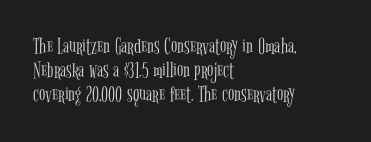
Nothing heavy about these letters — not bold at all. You can tell it's not italic because the verticals are truly vertical. The block of text is dense from top to bottom, with scant space between rows. You could call the tracking neutral — neither tight nor loose.
